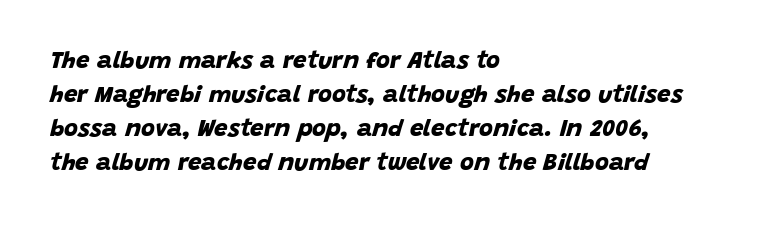
Q: Is the text bold? A: Yes.
Q: Is the text underlined? A: No.
Q: How is the paragraph aligned? A: Left-aligned.
Q: Is the spacing between letters normal or unusually wide? A: Normal.
Q: Is the spacing between lines tight, normal or loose? A: Normal.
